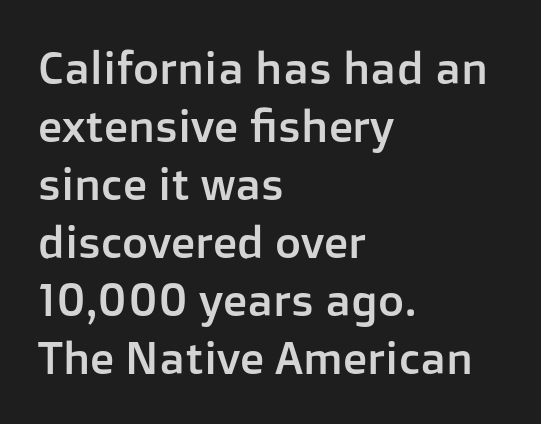
Q: Is the text italic (slanted)? A: No, it is upright.
Q: Is the typeface a serif or a sans-serif typeface? A: Sans-serif.
Q: Is the text underlined? A: No.
Q: How is the paragraph aligned? A: Left-aligned.
Q: Is the spacing between letters normal or unusually wide? A: Normal.
Q: Is the spacing between lines tight, normal or loose? A: Normal.
Q: Width (condensed, normal, or wide)? A: Normal.
Q: Stroke contrast? A: Low.
Q: x-height? A: Medium.
Q: Monospaced? A: No.
